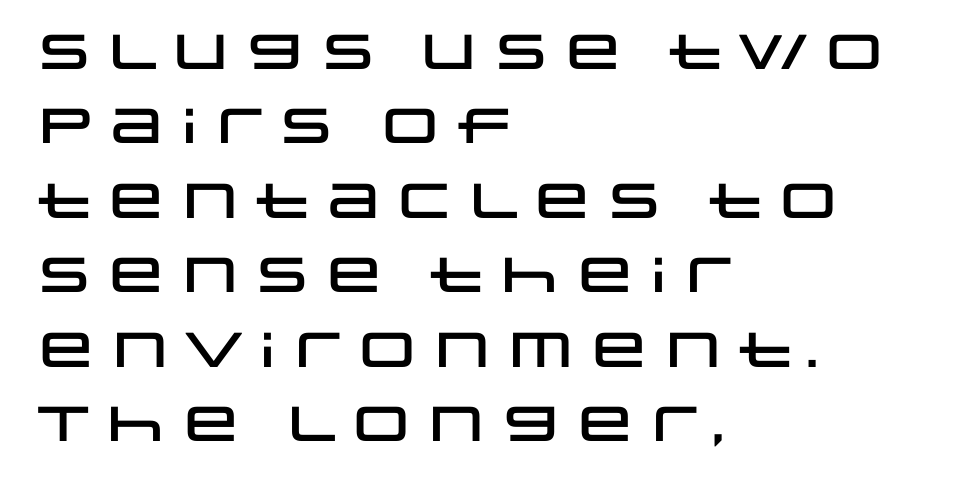
Words appear dense and cohesive because spacing is normal. These lines are set flush left with a ragged right edge. Reading down the column, the eye jumps a familiar distance to each next line. Posture: vertical.
